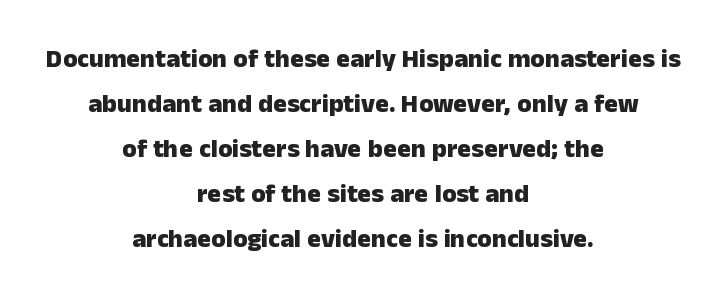
{"italic": "no", "bold": "yes", "underline": "no", "align": "center", "line_spacing_ratio": 1.73, "letter_spacing": "normal", "letter_spacing_em": 0.0, "glyph_px": 26}
